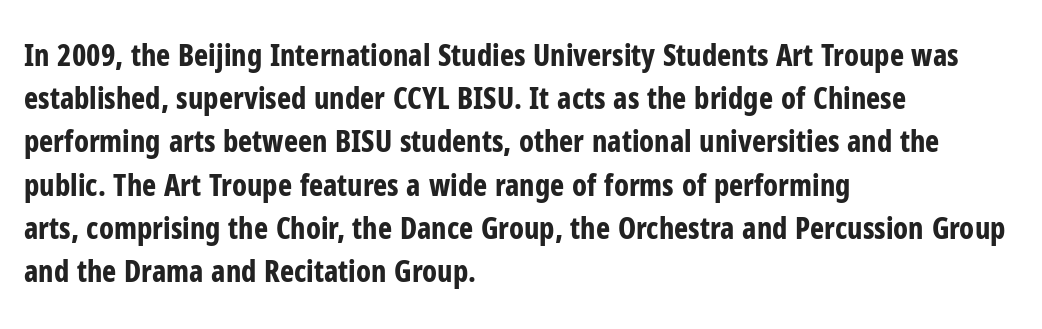
{"serif": "no", "italic": "no", "bold": "yes", "weight": "bold", "width": "condensed", "stroke_contrast": "low", "x_height": "medium", "monospaced": "no", "underline": "no", "align": "left", "line_spacing": "normal", "line_spacing_ratio": 1.44, "letter_spacing": "normal", "letter_spacing_em": 0.0, "glyph_px": 30}
